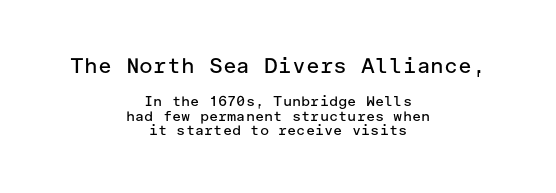
Q: Is the text bold? A: No.
Q: Is the text italic (slanted)? A: No, it is upright.
Q: Is the text underlined? A: No.
Q: How is the paragraph aligned? A: Centered.
Q: Is the spacing between letters normal or unusually wide? A: Normal.
Q: Is the spacing between lines tight, normal or loose? A: Tight.
Q: Which block of text is set in a larger size, the first (top) or the second (bottom)? A: The first (top) one.
